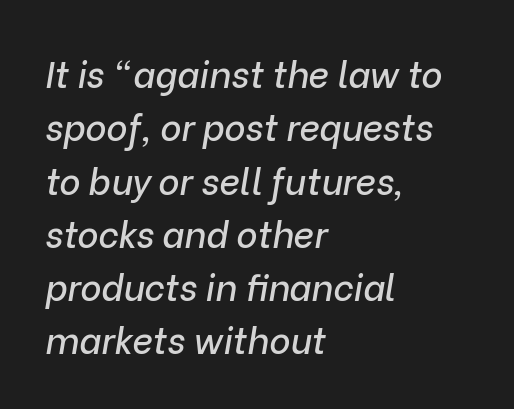
The image shows 36 px text type, italic (leaning right); set left-aligned, normal line spacing (1.48x), normal letter spacing, not underlined; low stroke contrast and a medium x-height.
